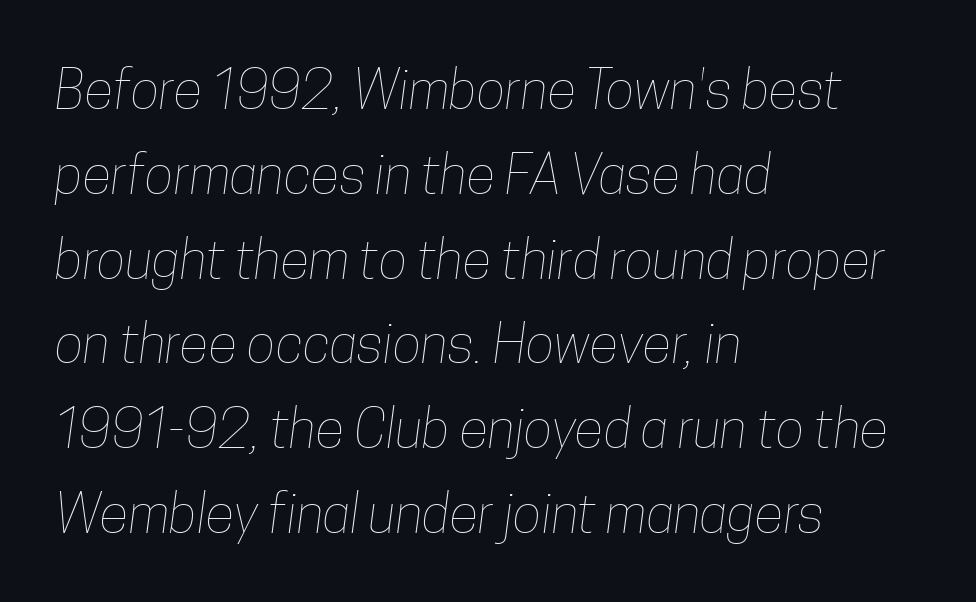
Counters stay open thanks to moderate or lighter strokes. Underlining? Definitely not there. Spacing between characters is what you'd get straight out of the box. The passage is arranged the way most books set body copy — flush left. The rendering uses natural spacing where letterforms have individual widths.
